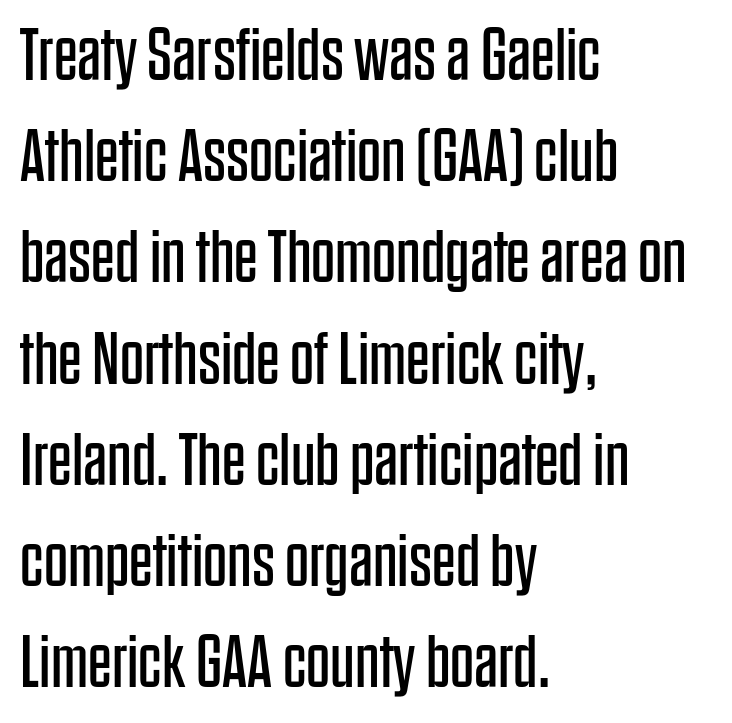
{"serif": "no", "italic": "no", "bold": "no", "weight": "regular", "width": "condensed", "stroke_contrast": "low", "x_height": "large", "monospaced": "no", "underline": "no", "align": "left", "line_spacing": "normal", "line_spacing_ratio": 1.35, "letter_spacing": "normal", "letter_spacing_em": 0.0, "glyph_px": 75}
